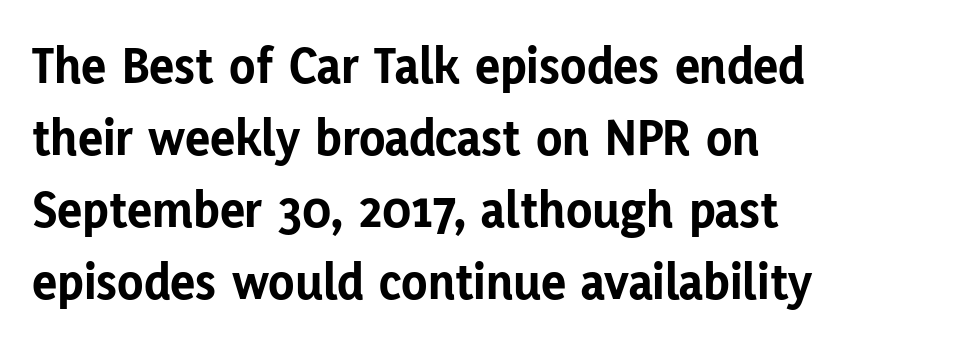
The setting favours the left margin, as ordinary paragraphs usually do. Words appear dense and cohesive because spacing is normal. Posture: upright roman. Beneath every word, the page is bare. These lines are composed in type without serifs.
